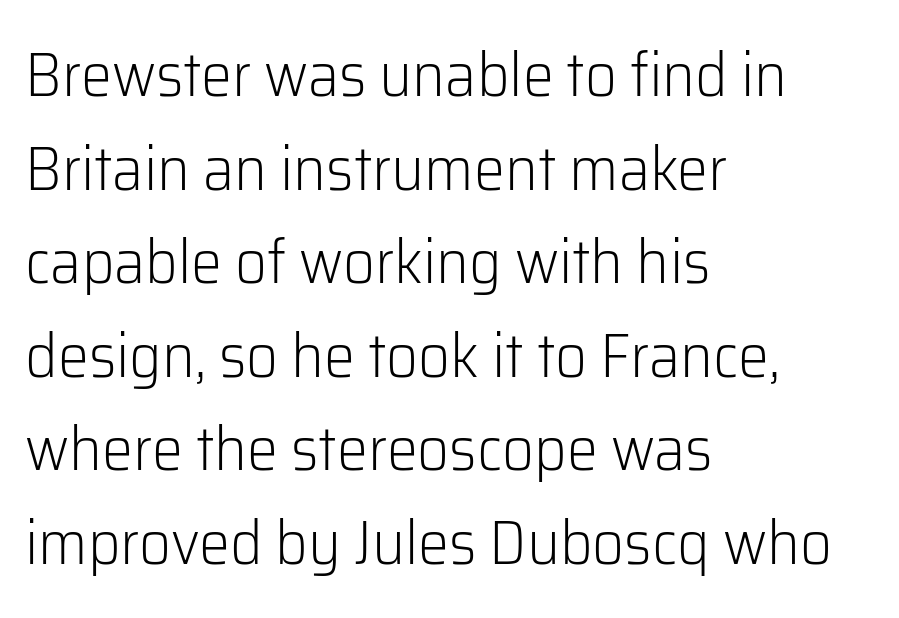
{"serif": "no", "italic": "no", "bold": "no", "weight": "light", "width": "normal", "stroke_contrast": "low", "x_height": "medium", "monospaced": "no", "underline": "no", "align": "left", "line_spacing": "normal", "line_spacing_ratio": 1.51, "letter_spacing": "normal", "letter_spacing_em": 0.0, "glyph_px": 62}
